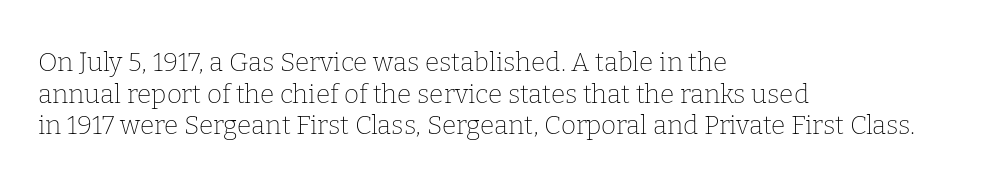
The image shows 26 px text type, upright; set left-aligned, line spacing 1.22x, normal letter spacing, not underlined.
